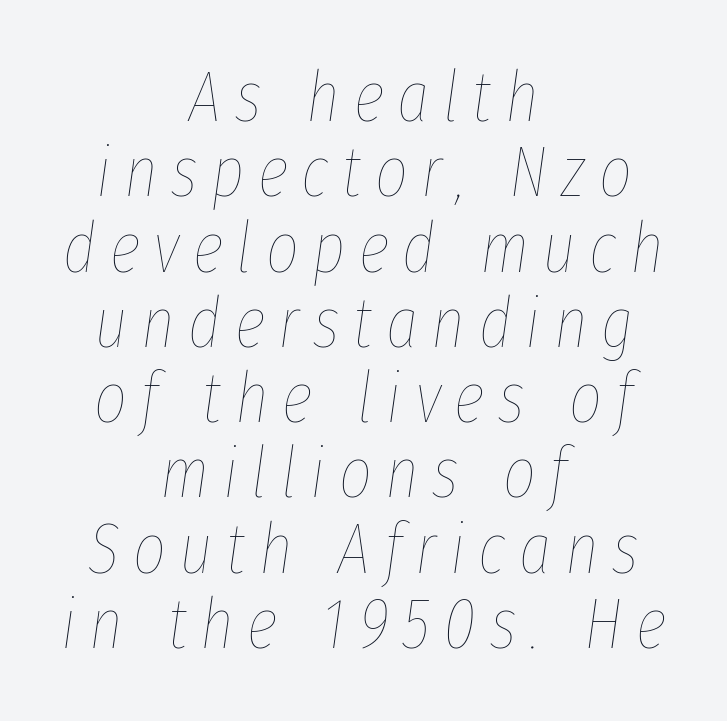
Cramped leading. The lines are quadded center. Words float on clear page, feet unadorned. When letters slant like this, we call the style italic. Summary of weight: not heavy and not bold. A typesetter would call this proportional, since set widths differ per character.
